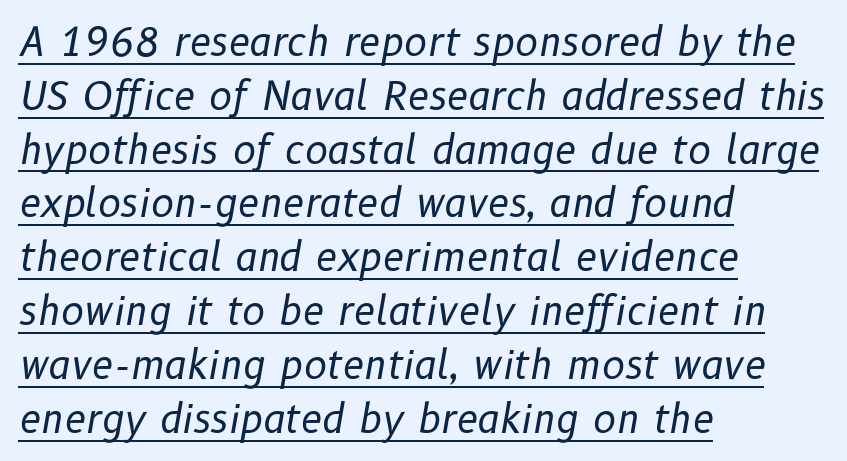
The image shows 39 px regular-weight type, italic (leaning right); set left-aligned, normal line spacing (1.38x), normal letter spacing, underlined; low stroke contrast and a medium x-height.
